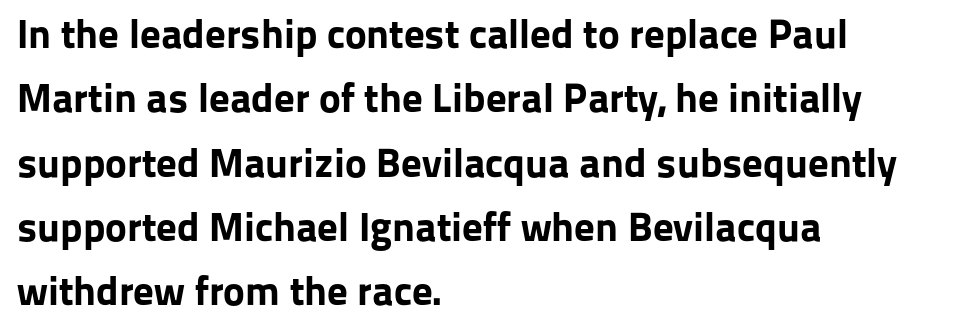
The image shows 41 px bold sans-serif type, upright; set left-aligned, normal line spacing (1.57x), normal letter spacing, not underlined; low stroke contrast and a medium x-height.
